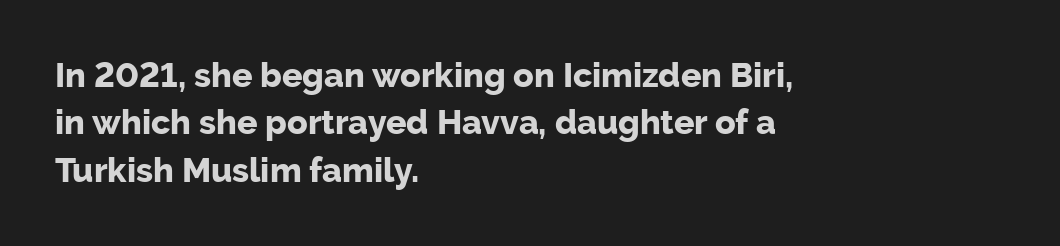
{"serif": "no", "italic": "no", "bold": "yes", "weight": "bold", "width": "normal", "stroke_contrast": "low", "x_height": "medium", "monospaced": "no", "underline": "no", "align": "left", "line_spacing": "normal", "line_spacing_ratio": 1.39, "letter_spacing": "normal", "letter_spacing_em": 0.0, "glyph_px": 34}
